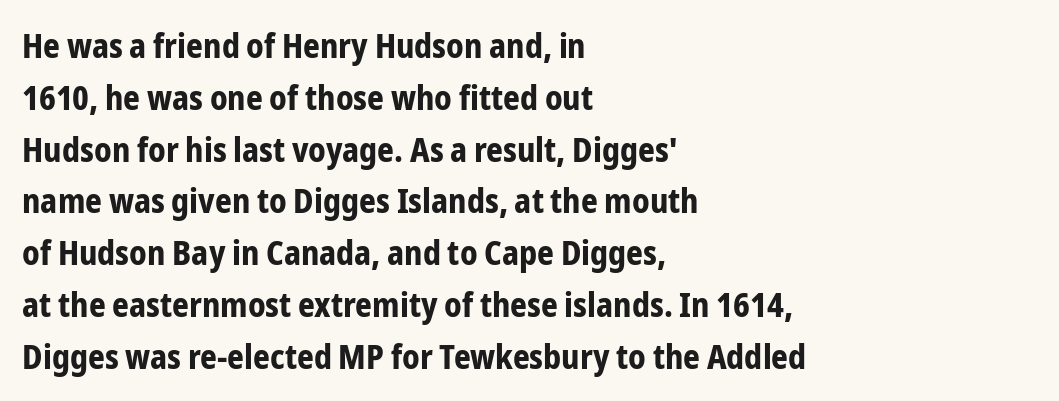
Strong, thick strokes mark this as bold type. Looks like regular typesetting: each glyph gets only the width it needs. This sample uses plain, unmodified letter spacing. The glyphs are unaccompanied by any horizontal stroke below them. Serif or sans? Sans — the stroke terminals are bare. This sample uses an upright cut, with every glyph sitting square on the baseline.
